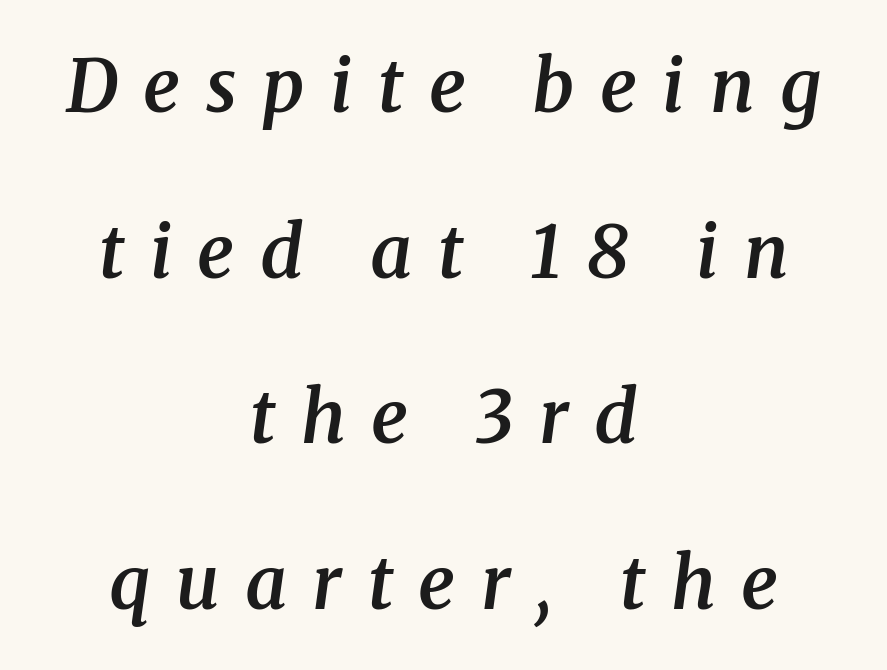
Q: Is the text bold? A: Semi-bold.
Q: Is the text italic (slanted)? A: Yes, it leans right by about 8 degrees.
Q: Is the typeface a serif or a sans-serif typeface? A: Serif.
Q: Is the text underlined? A: No.
Q: How is the paragraph aligned? A: Centered.
Q: Is the spacing between letters normal or unusually wide? A: Unusually wide.
Q: Is the spacing between lines tight, normal or loose? A: Loose.
Q: Width (condensed, normal, or wide)? A: Normal.
Q: Stroke contrast? A: Medium.
Q: x-height? A: Medium.
Q: Monospaced? A: No.
